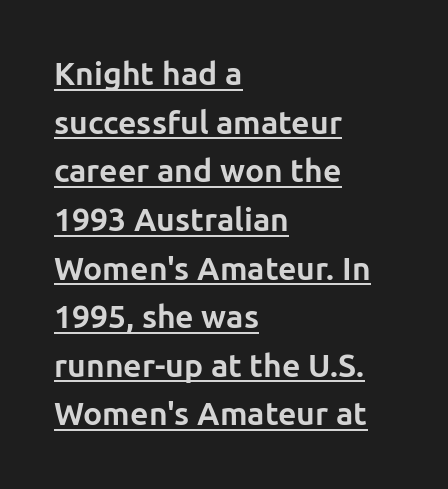
Q: Is the text bold? A: Yes.
Q: Is the text italic (slanted)? A: No, it is upright.
Q: Is the typeface a serif or a sans-serif typeface? A: Sans-serif.
Q: Is the text underlined? A: Yes.
Q: How is the paragraph aligned? A: Left-aligned.
Q: Is the spacing between letters normal or unusually wide? A: Normal.
Q: Is the spacing between lines tight, normal or loose? A: Normal.
Q: Width (condensed, normal, or wide)? A: Normal.
Q: Stroke contrast? A: Low.
Q: x-height? A: Medium.
Q: Monospaced? A: No.
